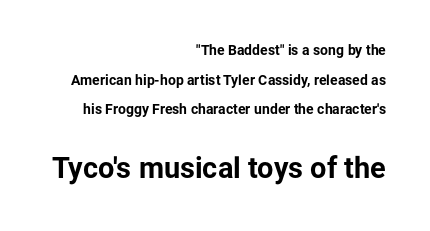
The image shows 29 px bold sans-serif type, upright; set right-aligned, loose line spacing (2.12x), normal letter spacing, not underlined; the second (bottom) block is 2.07x larger; low stroke contrast and a medium x-height.
